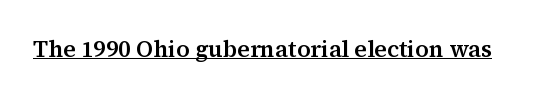
{"italic": "no", "underline": "yes", "letter_spacing": "normal", "letter_spacing_em": 0.0, "glyph_px": 23}
